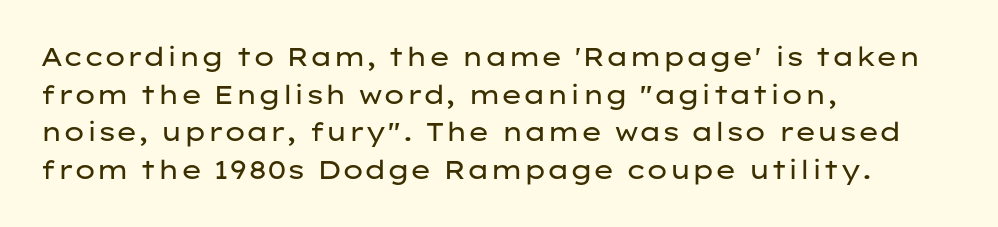
Q: Is the text bold? A: No.
Q: Is the text italic (slanted)? A: No, it is upright.
Q: Is the text underlined? A: No.
Q: How is the paragraph aligned? A: Left-aligned.
Q: Is the spacing between letters normal or unusually wide? A: Normal.
Q: Is the spacing between lines tight, normal or loose? A: Normal.
